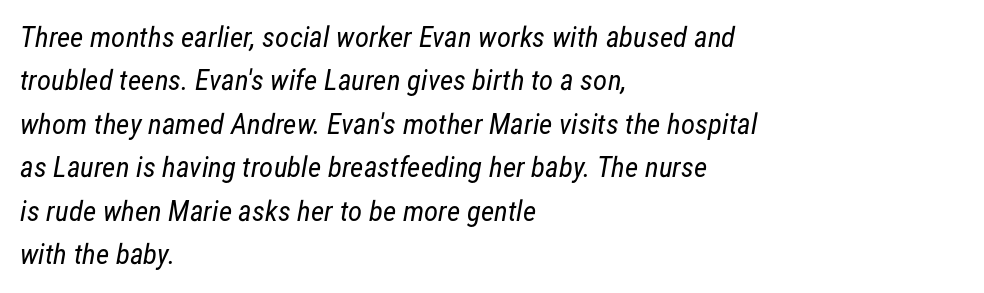
The passage shown is typed in a proportional face where columns would drift. The baseline area is clear. The gaps between neighbouring characters are ordinary and unremarkable. The leading is moderate, giving the passage an even texture. Type style note: lacks serifs. Compared with a centered layout, this one pins lines to the left instead.
